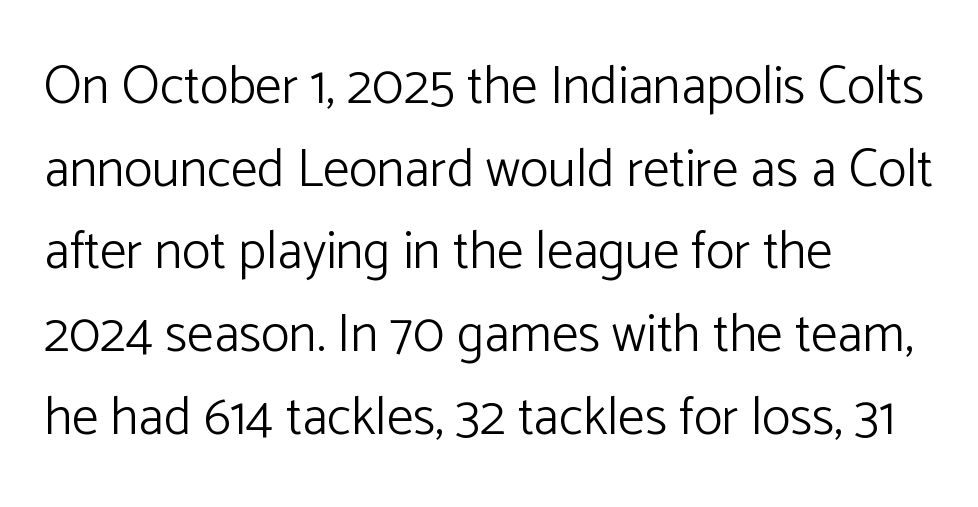
{"serif": "no", "italic": "no", "bold": "no", "weight": "light", "width": "normal", "stroke_contrast": "low", "x_height": "medium", "monospaced": "no", "underline": "no", "align": "left", "line_spacing": "normal", "line_spacing_ratio": 1.56, "letter_spacing": "normal", "letter_spacing_em": 0.0, "glyph_px": 53}
